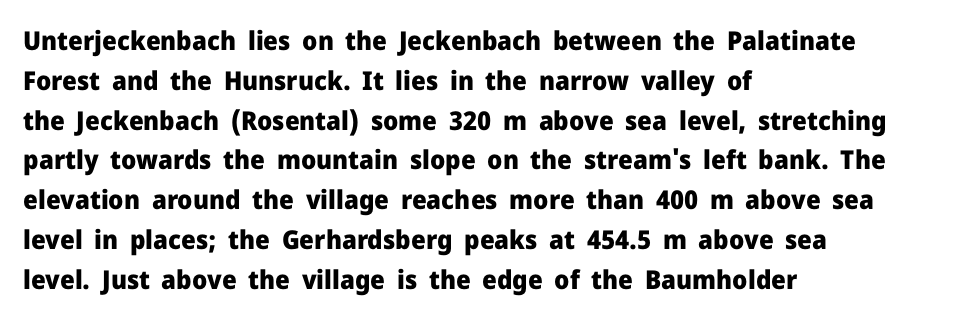
{"italic": "no", "bold": "yes", "underline": "no", "align": "left", "line_spacing": "normal", "line_spacing_ratio": 1.53, "letter_spacing": "normal", "letter_spacing_em": 0.0, "glyph_px": 26}
